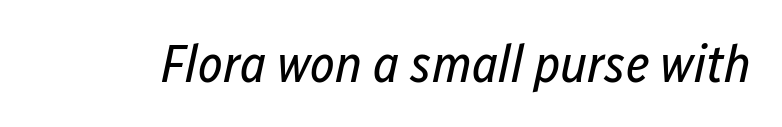
The passage shown is not bold in any degree. How are the letters spaced? Ordinarily, with no added tracking. Would a proofreader flag this as italicized? Yes. The rendering uses natural spacing where letterforms have individual widths. Letters rest on an invisible, unmarked baseline.
